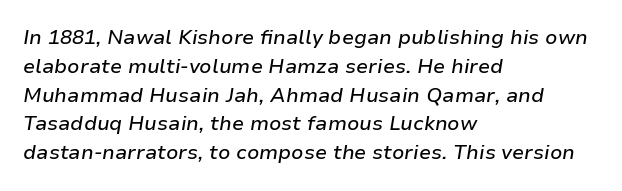
{"italic": "yes", "lean": "right", "slant_degrees": 9, "underline": "no", "align": "left", "line_spacing": "normal", "line_spacing_ratio": 1.44, "letter_spacing": "normal", "letter_spacing_em": 0.0, "glyph_px": 20}
